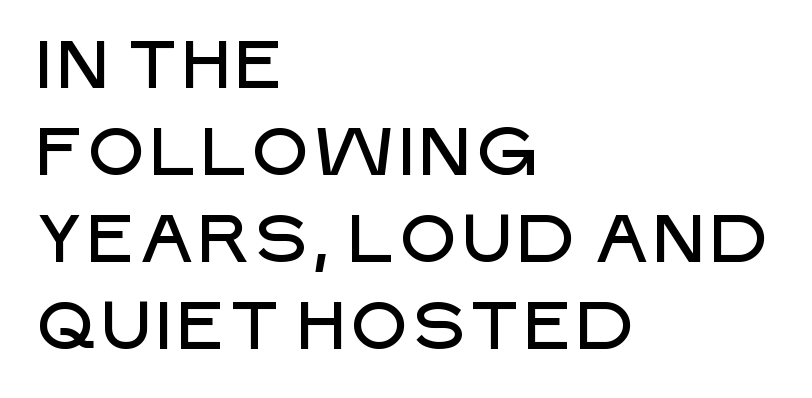
Q: Is the text italic (slanted)? A: No, it is upright.
Q: Is the typeface a serif or a sans-serif typeface? A: Sans-serif.
Q: Is the text underlined? A: No.
Q: How is the paragraph aligned? A: Left-aligned.
Q: Is the spacing between letters normal or unusually wide? A: Normal.
Q: Is the spacing between lines tight, normal or loose? A: Normal.
Q: Width (condensed, normal, or wide)? A: Normal.
Q: Stroke contrast? A: Low.
Q: x-height? A: Large.
Q: Monospaced? A: No.
